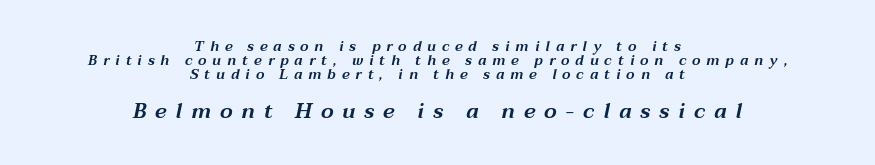
{"italic": "yes", "lean": "right", "slant_degrees": 12, "underline": "no", "align": "center", "line_spacing": "tight", "line_spacing_ratio": 1.01, "letter_spacing": "wide", "letter_spacing_em": 0.42, "larger_block": "second", "size_ratio": 1.5, "glyph_px": 21}
